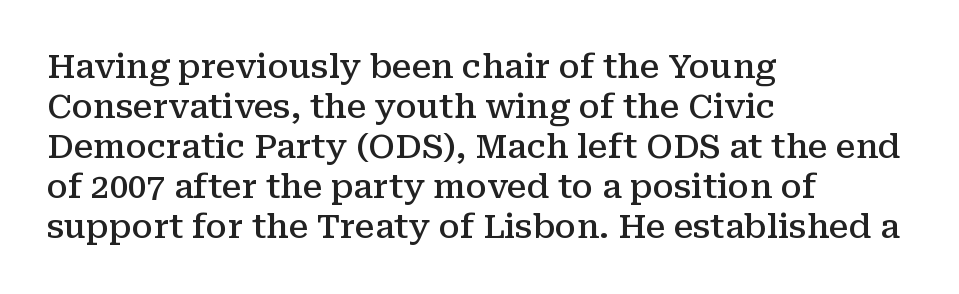
Q: Is the text bold? A: Semi-bold.
Q: Is the text italic (slanted)? A: No, it is upright.
Q: Is the typeface a serif or a sans-serif typeface? A: Serif.
Q: Is the text underlined? A: No.
Q: How is the paragraph aligned? A: Left-aligned.
Q: Is the spacing between letters normal or unusually wide? A: Normal.
Q: Width (condensed, normal, or wide)? A: Normal.
Q: Stroke contrast? A: Medium.
Q: x-height? A: Medium.
Q: Monospaced? A: No.
